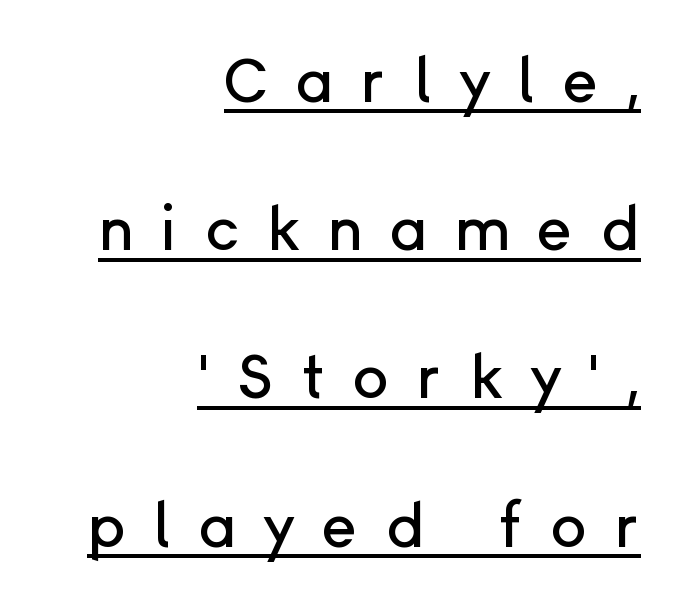
{"serif": "no", "italic": "no", "width": "normal", "stroke_contrast": "low", "x_height": "medium", "monospaced": "no", "underline": "yes", "align": "right", "line_spacing": "loose", "line_spacing_ratio": 2.47, "letter_spacing": "wide", "letter_spacing_em": 0.46, "glyph_px": 60}
